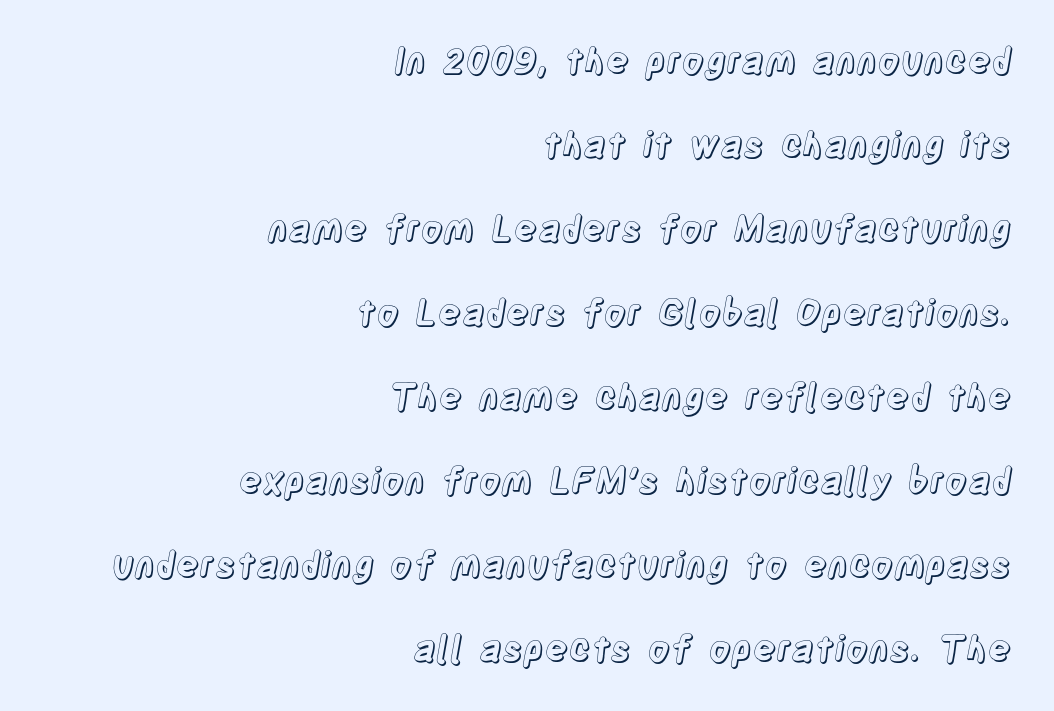
{"width": "condensed", "x_height": "large", "monospaced": "no", "underline": "no", "align": "right", "line_spacing": "loose", "line_spacing_ratio": 2.4, "letter_spacing": "normal", "letter_spacing_em": 0.0, "glyph_px": 35}
